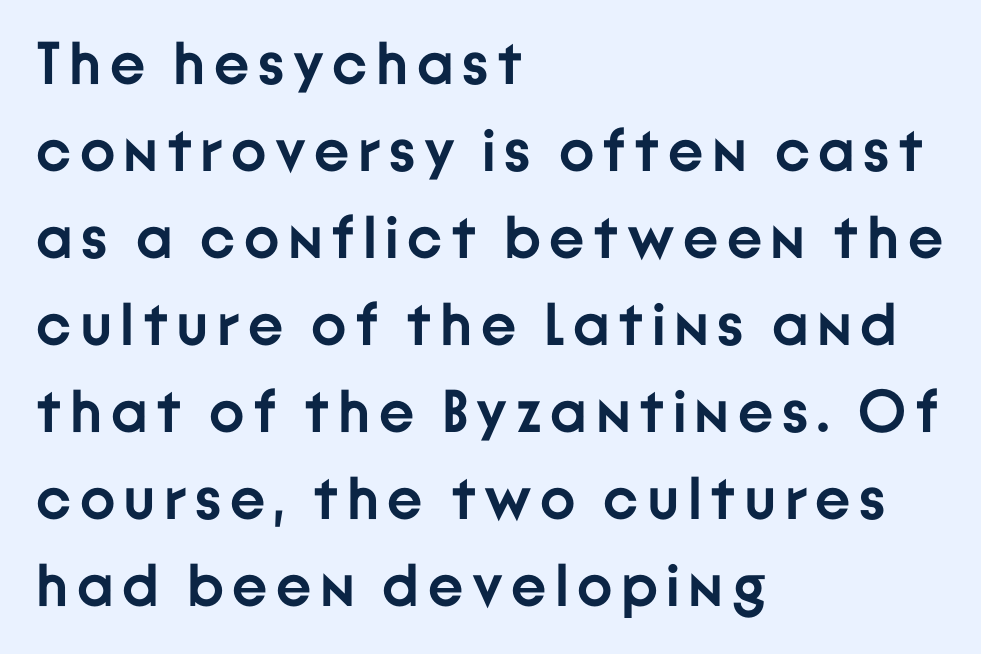
{"serif": "no", "italic": "no", "bold": "yes", "weight": "semibold", "width": "normal", "stroke_contrast": "low", "x_height": "medium", "monospaced": "no", "underline": "no", "align": "left", "line_spacing": "normal", "line_spacing_ratio": 1.45, "glyph_px": 60}
